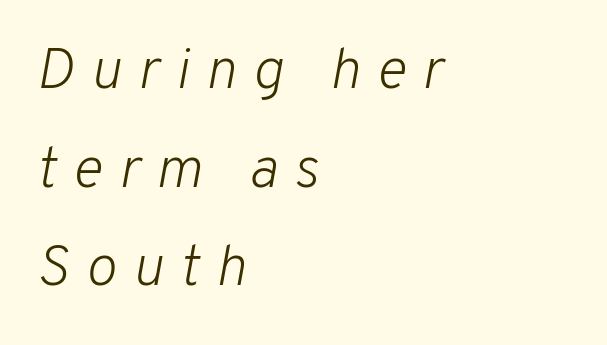
Q: Is the text bold? A: No.
Q: Is the text italic (slanted)? A: Yes, it leans right by about 10 degrees.
Q: Is the text underlined? A: No.
Q: How is the paragraph aligned? A: Left-aligned.
Q: Is the spacing between letters normal or unusually wide? A: Unusually wide.
Q: Is the spacing between lines tight, normal or loose? A: Normal.
Q: Width (condensed, normal, or wide)? A: Normal.
Q: Stroke contrast? A: Low.
Q: x-height? A: Medium.
Q: Monospaced? A: No.
